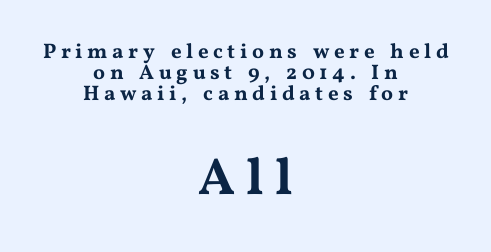
Q: Is the text italic (slanted)? A: No, it is upright.
Q: Is the typeface a serif or a sans-serif typeface? A: Serif.
Q: Is the text underlined? A: No.
Q: How is the paragraph aligned? A: Centered.
Q: Is the spacing between letters normal or unusually wide? A: Unusually wide.
Q: Is the spacing between lines tight, normal or loose? A: Tight.
Q: Which block of text is set in a larger size, the first (top) or the second (bottom)? A: The second (bottom) one.
Q: Width (condensed, normal, or wide)? A: Wide.
Q: Stroke contrast? A: Medium.
Q: x-height? A: Medium.
Q: Monospaced? A: No.
